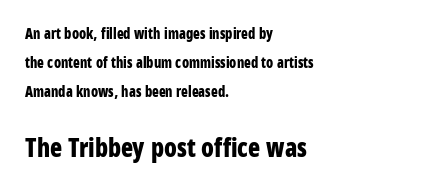
{"italic": "no", "bold": "yes", "underline": "no", "align": "left", "line_spacing": "loose", "line_spacing_ratio": 2.06, "letter_spacing": "normal", "letter_spacing_em": 0.0, "larger_block": "second", "size_ratio": 1.79, "glyph_px": 25}
